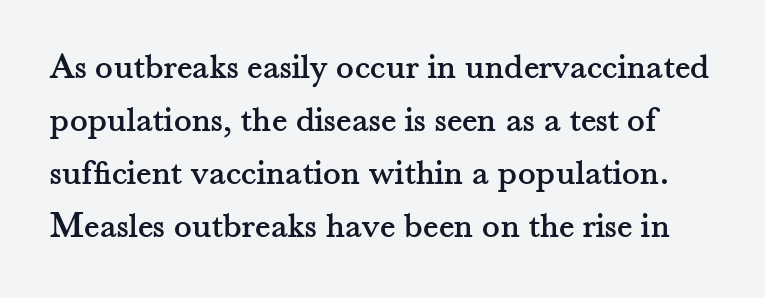
A roman cut, with each character standing at attention. The strip under each line holds only bare page. A typesetter would call this leading conventional body-copy spacing. The letters advance in unequal steps, a hallmark of proportional type. Tracking value appears to be zero — textbook default spacing.
